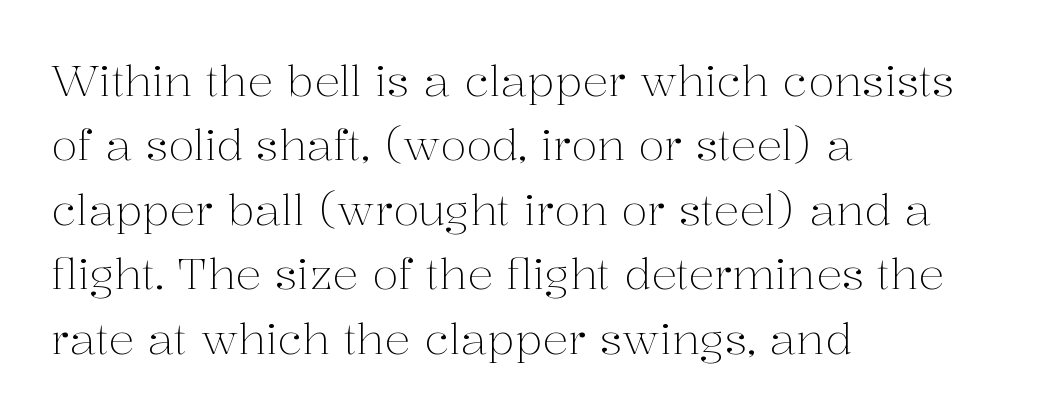
Q: Is the text bold? A: No.
Q: Is the text italic (slanted)? A: No, it is upright.
Q: Is the typeface a serif or a sans-serif typeface? A: Serif.
Q: Is the text underlined? A: No.
Q: How is the paragraph aligned? A: Left-aligned.
Q: Is the spacing between letters normal or unusually wide? A: Normal.
Q: Is the spacing between lines tight, normal or loose? A: Normal.
Q: Width (condensed, normal, or wide)? A: Normal.
Q: Stroke contrast? A: Medium.
Q: x-height? A: Medium.
Q: Monospaced? A: No.
